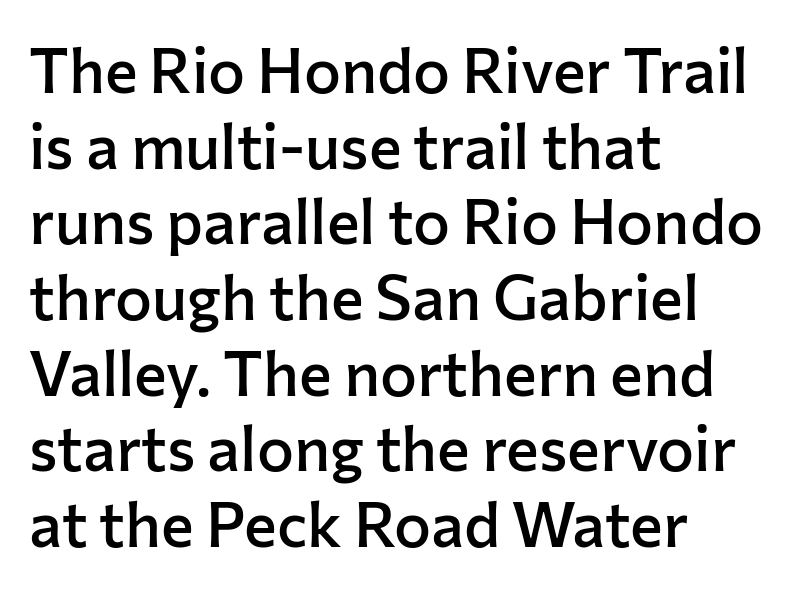
The image shows 62 px semibold sans-serif type, upright; set left-aligned, line spacing 1.22x, normal letter spacing, not underlined; low stroke contrast and a medium x-height.
